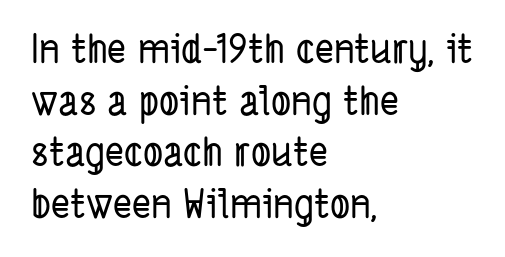
Q: Is the typeface a serif or a sans-serif typeface? A: Sans-serif.
Q: Is the text underlined? A: No.
Q: How is the paragraph aligned? A: Left-aligned.
Q: Is the spacing between letters normal or unusually wide? A: Normal.
Q: Is the spacing between lines tight, normal or loose? A: Normal.
Q: Width (condensed, normal, or wide)? A: Condensed.
Q: Stroke contrast? A: Low.
Q: x-height? A: Medium.
Q: Monospaced? A: No.
